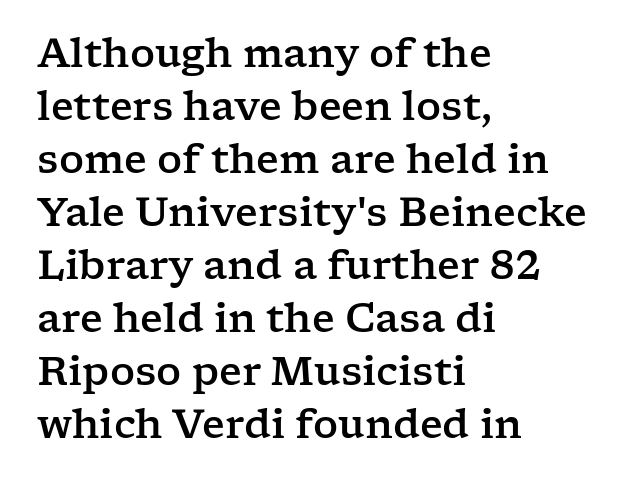
{"serif": "yes", "italic": "no", "width": "wide", "stroke_contrast": "low", "x_height": "medium", "monospaced": "no", "underline": "no", "align": "left", "line_spacing": "normal", "line_spacing_ratio": 1.36, "letter_spacing": "normal", "letter_spacing_em": 0.0, "glyph_px": 39}
